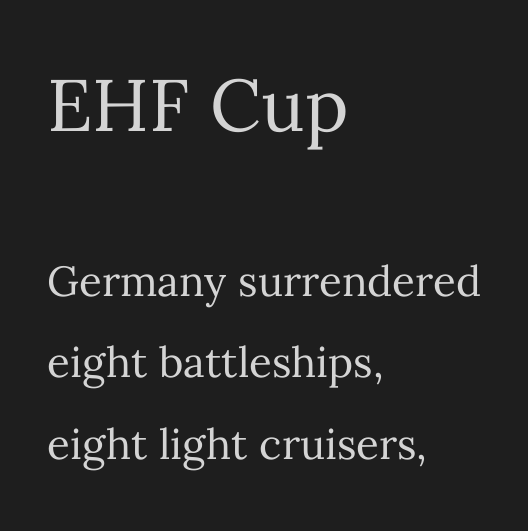
Q: Is the text bold? A: No.
Q: Is the text italic (slanted)? A: No, it is upright.
Q: Is the text underlined? A: No.
Q: How is the paragraph aligned? A: Left-aligned.
Q: Is the spacing between letters normal or unusually wide? A: Normal.
Q: Is the spacing between lines tight, normal or loose? A: Loose.
Q: Which block of text is set in a larger size, the first (top) or the second (bottom)? A: The first (top) one.
Q: Width (condensed, normal, or wide)? A: Normal.
Q: Stroke contrast? A: Medium.
Q: x-height? A: Medium.
Q: Monospaced? A: No.
